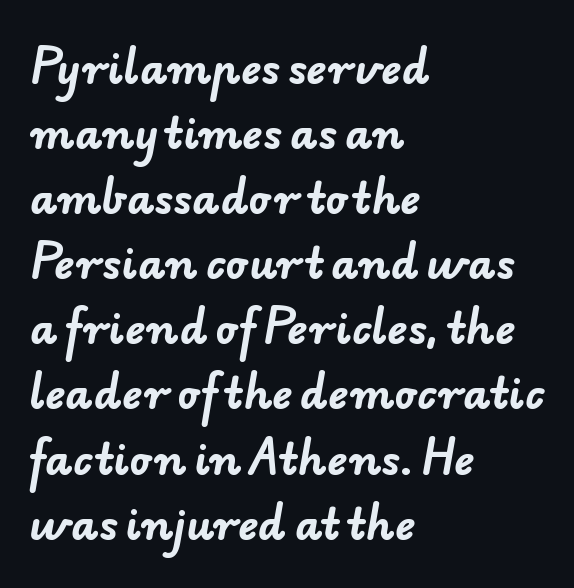
Q: Is the text bold? A: Yes.
Q: Is the typeface a serif or a sans-serif typeface? A: Sans-serif.
Q: Is the text underlined? A: No.
Q: How is the paragraph aligned? A: Left-aligned.
Q: Is the spacing between letters normal or unusually wide? A: Normal.
Q: Is the spacing between lines tight, normal or loose? A: Normal.
Q: Width (condensed, normal, or wide)? A: Normal.
Q: Stroke contrast? A: Low.
Q: x-height? A: Small.
Q: Monospaced? A: No.
